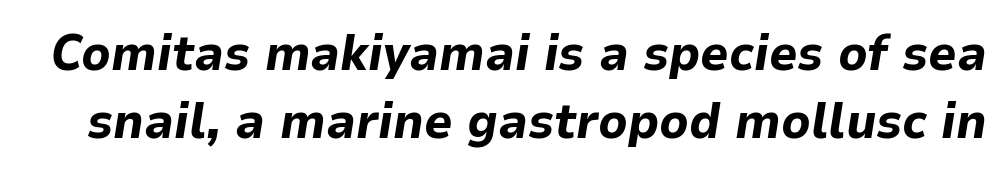
{"italic": "yes", "lean": "right", "slant_degrees": 9, "bold": "yes", "weight": "bold", "width": "normal", "stroke_contrast": "low", "x_height": "medium", "monospaced": "no", "underline": "no", "line_spacing": "normal", "line_spacing_ratio": 1.37, "letter_spacing": "normal", "letter_spacing_em": 0.0, "glyph_px": 50}
